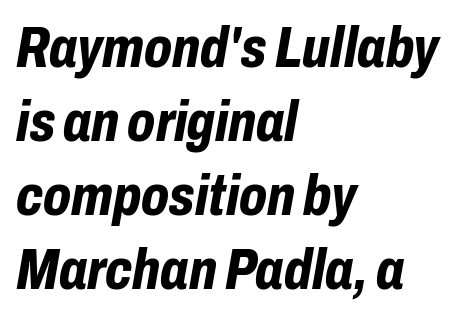
Q: Is the text bold? A: Yes.
Q: Is the text italic (slanted)? A: Yes, it leans right by about 10 degrees.
Q: Is the text underlined? A: No.
Q: How is the paragraph aligned? A: Left-aligned.
Q: Is the spacing between letters normal or unusually wide? A: Normal.
Q: Is the spacing between lines tight, normal or loose? A: Normal.
Q: Width (condensed, normal, or wide)? A: Condensed.
Q: Stroke contrast? A: Low.
Q: x-height? A: Medium.
Q: Monospaced? A: No.
